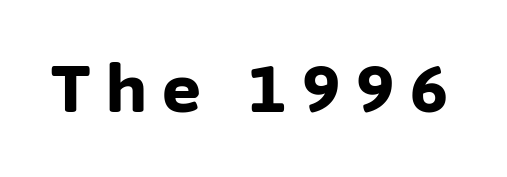
The image shows 65 px bold sans-serif type, upright; set unusually wide letter spacing (+0.24 em), not underlined; low stroke contrast and a medium x-height.
